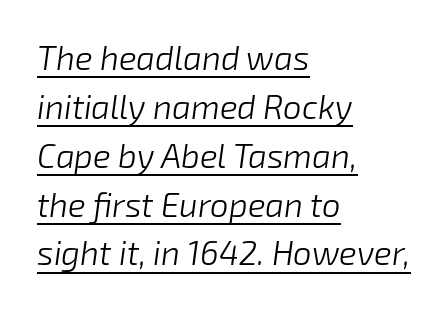
The image shows 33 px light type, italic (leaning right); set left-aligned, normal line spacing (1.48x), normal letter spacing, underlined; low stroke contrast and a medium x-height.
